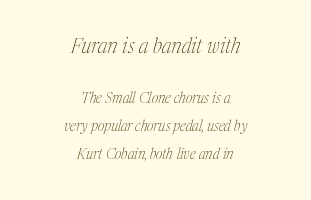
The image shows 20 px text type, italic (leaning right); set centered, loose line spacing (1.97x), normal letter spacing, not underlined; the first (top) block is 1.43x larger.
